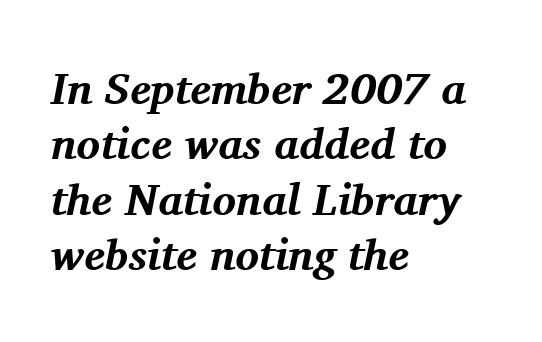
Q: Is the text bold? A: Yes.
Q: Is the text italic (slanted)? A: Yes, it leans right by about 11 degrees.
Q: Is the typeface a serif or a sans-serif typeface? A: Serif.
Q: Is the text underlined? A: No.
Q: How is the paragraph aligned? A: Left-aligned.
Q: Is the spacing between letters normal or unusually wide? A: Normal.
Q: Is the spacing between lines tight, normal or loose? A: Normal.
Q: Width (condensed, normal, or wide)? A: Normal.
Q: Stroke contrast? A: Medium.
Q: x-height? A: Medium.
Q: Monospaced? A: No.
